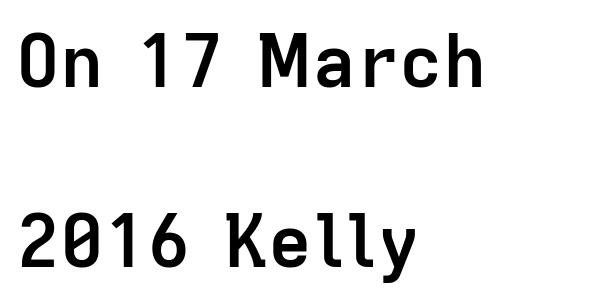
Upright lettering throughout. These lines are composed in type without serifs. Inter-character spacing is left at the font's built-in metrics. Bare-footed words on every line. One glance says open: line gaps are wider than usual.
